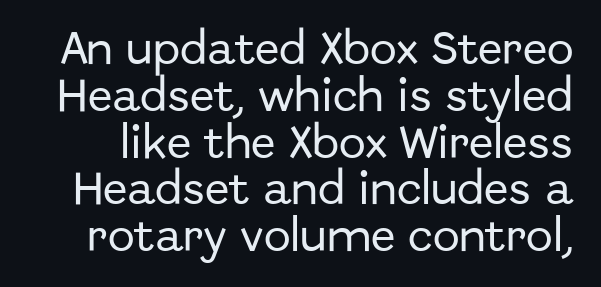
The image shows 36 px sans-serif type, upright; set normal line spacing (1.3x), normal letter spacing, not underlined; low stroke contrast and a medium x-height.
